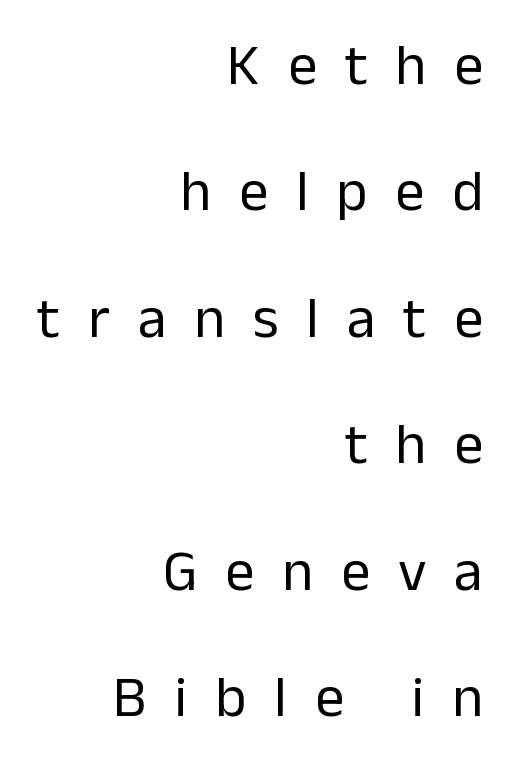
The image shows 58 px regular-weight sans-serif type, upright; set right-aligned, loose line spacing (2.18x), unusually wide letter spacing (+0.48 em), not underlined; low stroke contrast and a medium x-height.
